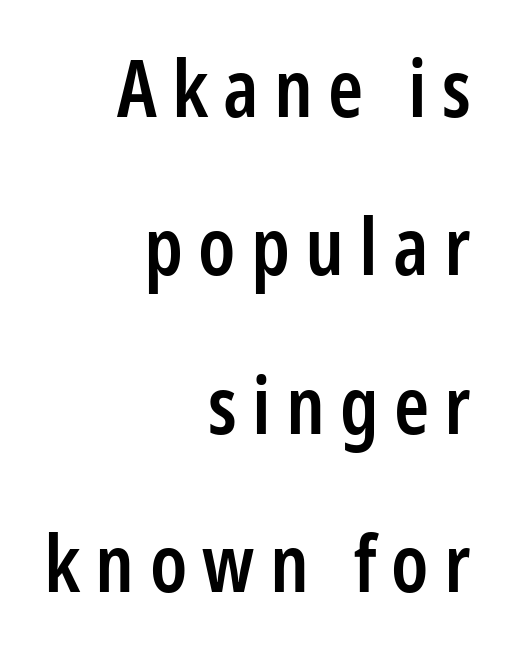
Quick note: underline off. Think of a printed novel: that variable character pitch is what you see here. The specimen reads as upright at a glance. The lines in this sample share a right terminus and differ only in where they begin. Does the weight exceed regular? Yes, but only to semibold. Successive baselines arrive slowly, with a big drop between each.
